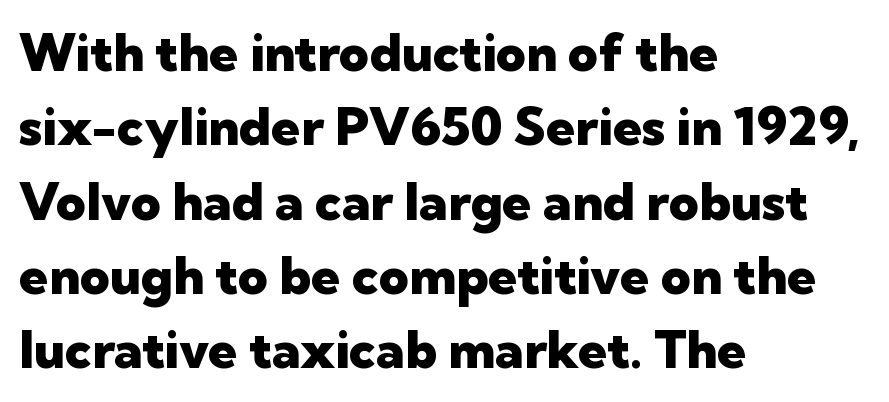
Is the letter spacing exaggerated? No — it looks like the ordinary default. Left-aligned paragraph, ragged on the right. In terms of leading, this rendering sits right in the middle. The typography opts for an upright posture over an oblique one. Examine the stroke ends and you'll find no serifs. Strokes here are thick enough to call this a true bold.
